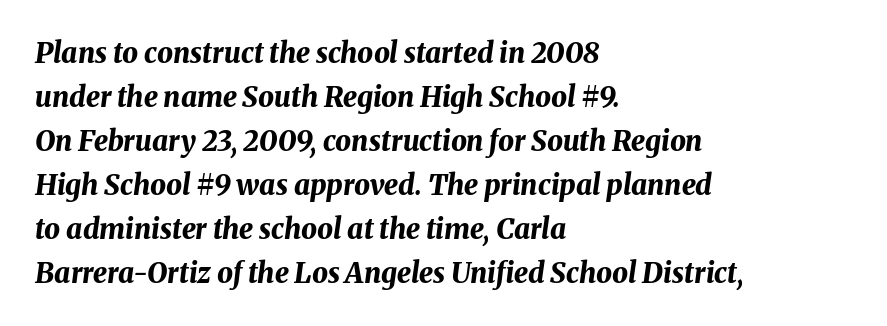
{"italic": "yes", "lean": "right", "slant_degrees": 8, "bold": "yes", "weight": "bold", "width": "normal", "stroke_contrast": "medium", "x_height": "medium", "monospaced": "no", "underline": "no", "align": "left", "line_spacing": "normal", "line_spacing_ratio": 1.57, "letter_spacing": "normal", "letter_spacing_em": 0.0, "glyph_px": 28}
